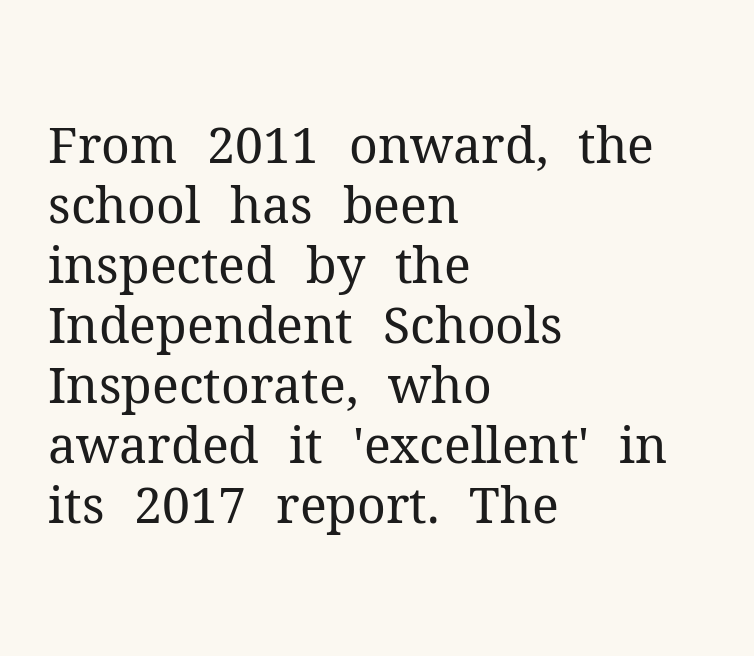
Q: Is the text bold? A: No.
Q: Is the text italic (slanted)? A: No, it is upright.
Q: Is the typeface a serif or a sans-serif typeface? A: Serif.
Q: Is the text underlined? A: No.
Q: How is the paragraph aligned? A: Left-aligned.
Q: Is the spacing between letters normal or unusually wide? A: Normal.
Q: Width (condensed, normal, or wide)? A: Normal.
Q: Stroke contrast? A: Medium.
Q: x-height? A: Medium.
Q: Monospaced? A: No.
